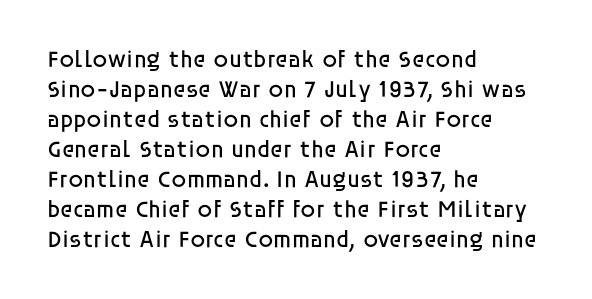
Honestly, there is no underline to notice here at all. The font's upright variant was chosen for this text. Horizontally, the lines are justified to the leading edge only. Bold? No — there's no thickening of the strokes.
